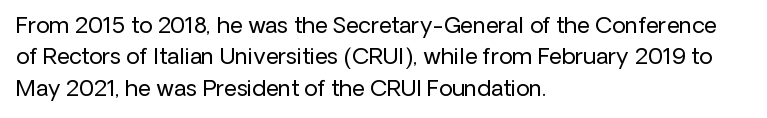
Q: Is the text bold? A: No.
Q: Is the text italic (slanted)? A: No, it is upright.
Q: Is the text underlined? A: No.
Q: How is the paragraph aligned? A: Left-aligned.
Q: Is the spacing between letters normal or unusually wide? A: Normal.
Q: Is the spacing between lines tight, normal or loose? A: Normal.
